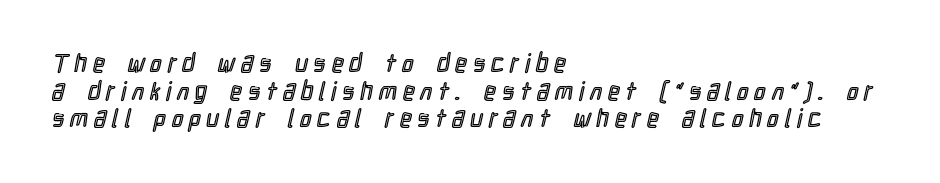
The ragged edge is on the right, which tells us the setting is flush left. Students, observe: this is what under-led, compact text looks like. You could only call the tracking loose — the letters float apart. A clean baseline with only descenders dipping below it.
